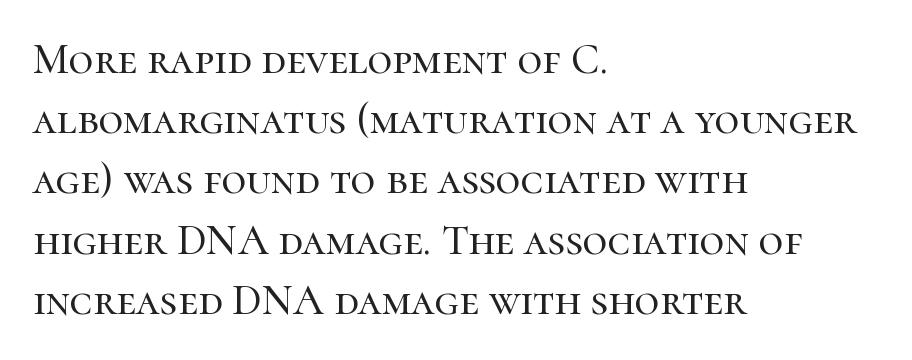
Q: Is the text italic (slanted)? A: No, it is upright.
Q: Is the typeface a serif or a sans-serif typeface? A: Serif.
Q: Is the text underlined? A: No.
Q: How is the paragraph aligned? A: Left-aligned.
Q: Is the spacing between letters normal or unusually wide? A: Normal.
Q: Is the spacing between lines tight, normal or loose? A: Normal.
Q: Width (condensed, normal, or wide)? A: Normal.
Q: Stroke contrast? A: High.
Q: x-height? A: Medium.
Q: Monospaced? A: No.
